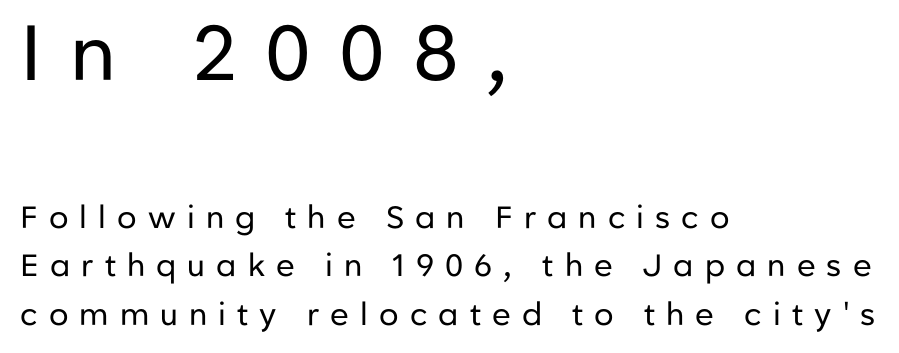
Q: Is the text bold? A: No.
Q: Is the text italic (slanted)? A: No, it is upright.
Q: Is the typeface a serif or a sans-serif typeface? A: Sans-serif.
Q: Is the text underlined? A: No.
Q: How is the paragraph aligned? A: Left-aligned.
Q: Is the spacing between letters normal or unusually wide? A: Unusually wide.
Q: Is the spacing between lines tight, normal or loose? A: Normal.
Q: Which block of text is set in a larger size, the first (top) or the second (bottom)? A: The first (top) one.
Q: Width (condensed, normal, or wide)? A: Normal.
Q: Stroke contrast? A: Low.
Q: x-height? A: Medium.
Q: Monospaced? A: No.
